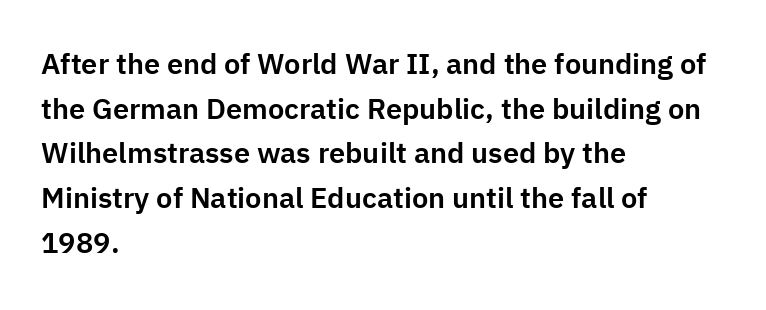
Q: Is the text italic (slanted)? A: No, it is upright.
Q: Is the typeface a serif or a sans-serif typeface? A: Sans-serif.
Q: Is the text underlined? A: No.
Q: How is the paragraph aligned? A: Left-aligned.
Q: Is the spacing between letters normal or unusually wide? A: Normal.
Q: Is the spacing between lines tight, normal or loose? A: Normal.
Q: Width (condensed, normal, or wide)? A: Normal.
Q: Stroke contrast? A: Low.
Q: x-height? A: Medium.
Q: Monospaced? A: No.
